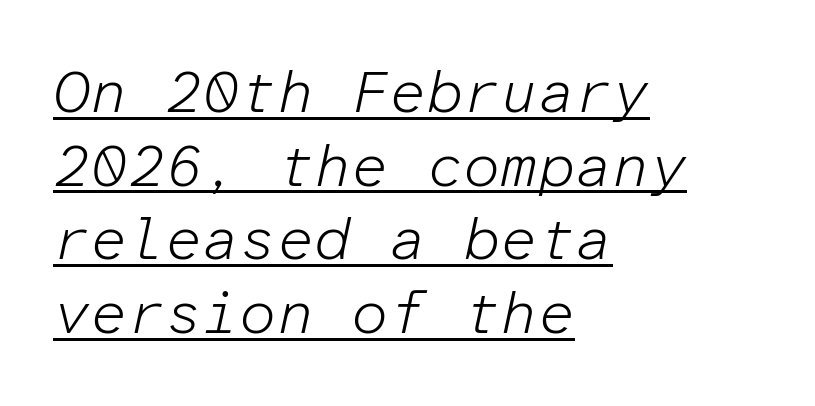
The image shows 59 px light type, italic (leaning right), monospaced; set left-aligned, normal line spacing (1.25x), normal letter spacing, underlined; low stroke contrast and a medium x-height.
